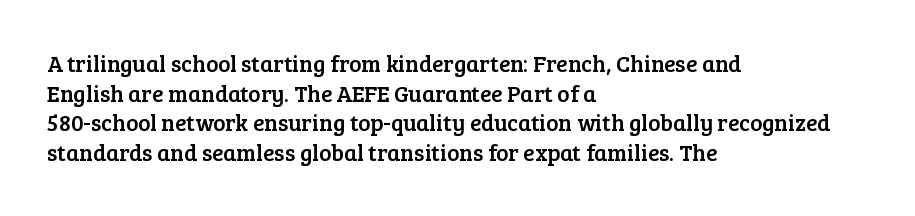
The image shows 23 px text type, upright; set left-aligned, normal line spacing (1.29x), normal letter spacing, not underlined.
